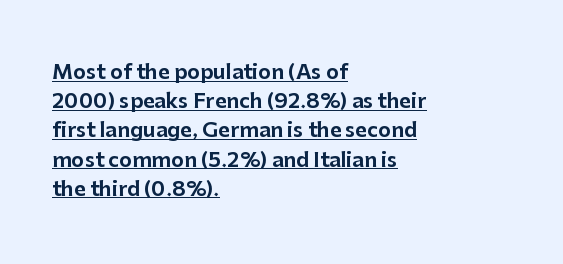
The image shows 20 px text type, upright; set left-aligned, normal line spacing (1.46x), normal letter spacing, underlined.
